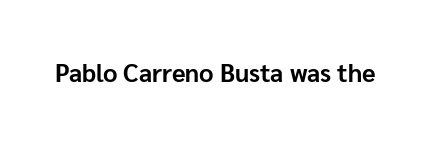
{"italic": "no", "bold": "yes", "underline": "no", "letter_spacing": "normal", "letter_spacing_em": 0.0, "glyph_px": 25}
